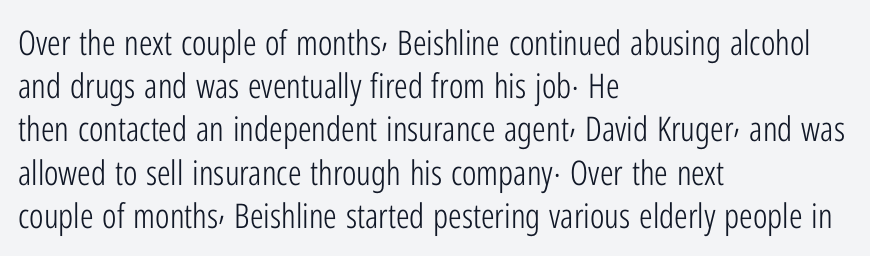
Honestly, the letter spacing is just normal — you wouldn't notice it. No feet cap the strokes, marking this as sans-serif type. Note the varied advance widths — an 'i' is clearly narrower than an 'm'. Glance below the letters and you will spot only blank space. Stems here are at most as thick as an everyday book face.
